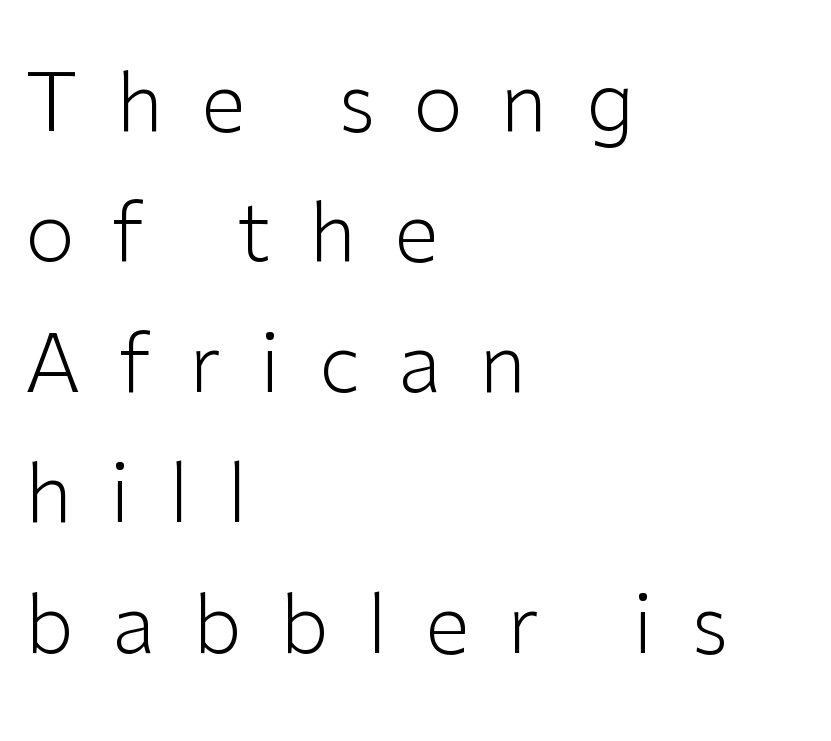
The image shows 80 px light sans-serif type, upright; set left-aligned, normal line spacing (1.63x), unusually wide letter spacing (+0.48 em), not underlined; low stroke contrast and a medium x-height.
